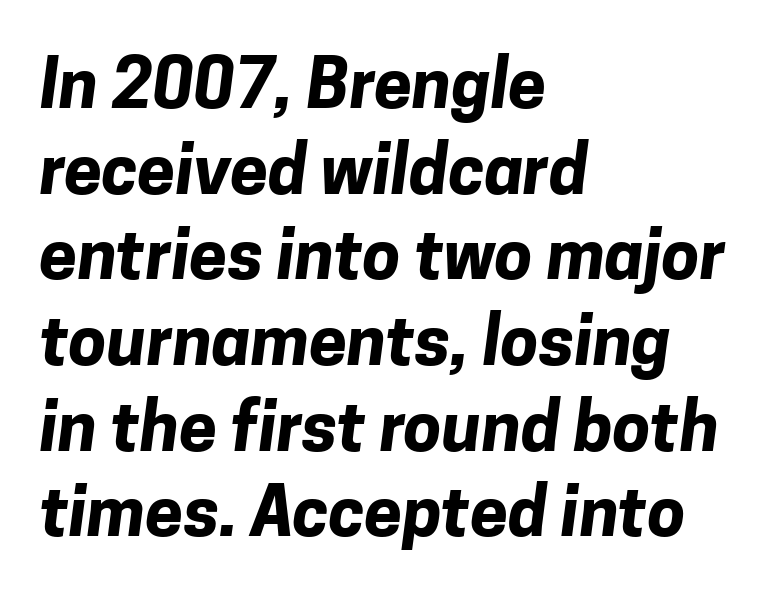
The rendering uses a bold face; every stroke is thick and dark. Bare-footed words on every line. This rendering leaves character spacing at its baseline value. Here the designer chose a conventional face with non-uniform glyph widths. These lines stack with their left ends in a neat column.
